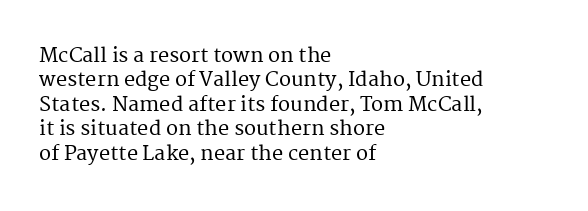
Q: Is the text italic (slanted)? A: No, it is upright.
Q: Is the text underlined? A: No.
Q: How is the paragraph aligned? A: Left-aligned.
Q: Is the spacing between letters normal or unusually wide? A: Normal.
